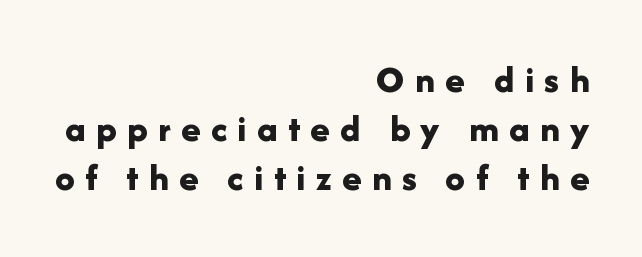
{"serif": "no", "italic": "no", "bold": "yes", "weight": "bold", "width": "normal", "stroke_contrast": "low", "x_height": "medium", "monospaced": "no", "underline": "no", "align": "right", "line_spacing": "normal", "line_spacing_ratio": 1.26, "letter_spacing": "wide", "letter_spacing_em": 0.27, "glyph_px": 39}
